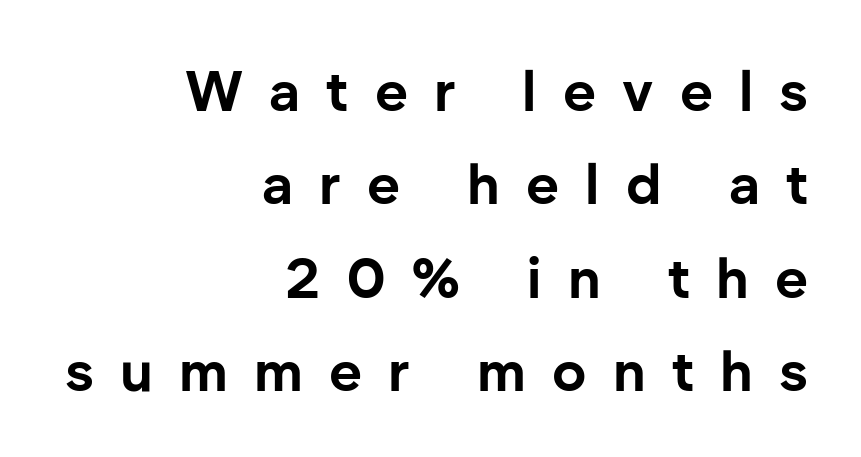
{"serif": "no", "italic": "no", "bold": "yes", "weight": "bold", "width": "normal", "stroke_contrast": "low", "x_height": "medium", "monospaced": "no", "underline": "no", "align": "right", "line_spacing": "normal", "line_spacing_ratio": 1.64, "letter_spacing": "wide", "letter_spacing_em": 0.46, "glyph_px": 57}
